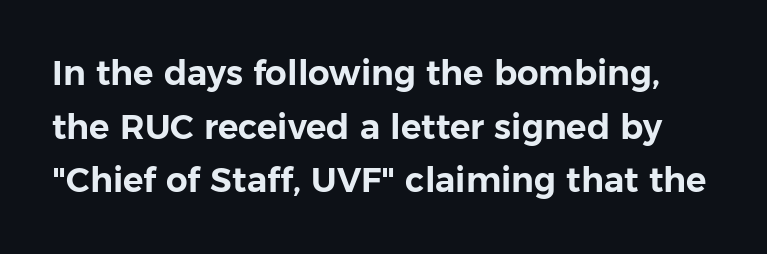
The image shows 34 px sans-serif type, upright; set normal line spacing (1.58x), normal letter spacing, not underlined; low stroke contrast and a medium x-height.
